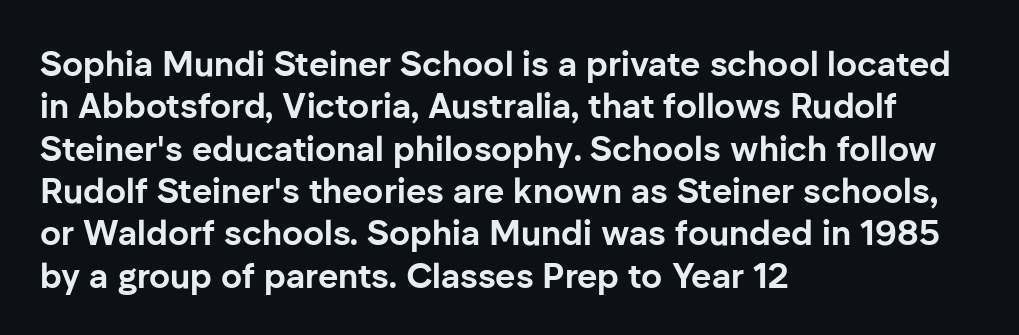
The ragged edge is on the right, which tells us the setting is flush left. In terms of letterform style, serifs are entirely absent. On the weight axis this lands at bold, roughly 700. Ordinary non-slanted type is in use. You could not count columns in this text — the font is proportionally spaced. Glyph-to-glyph distance matches everyday printed text.
